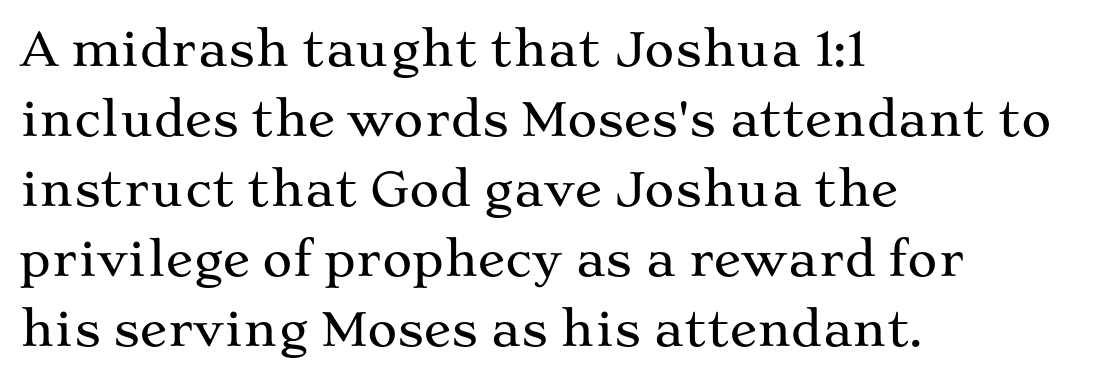
{"serif": "yes", "italic": "no", "width": "wide", "stroke_contrast": "medium", "x_height": "medium", "monospaced": "no", "underline": "no", "align": "left", "line_spacing": "normal", "line_spacing_ratio": 1.52, "letter_spacing": "normal", "letter_spacing_em": 0.0, "glyph_px": 46}
